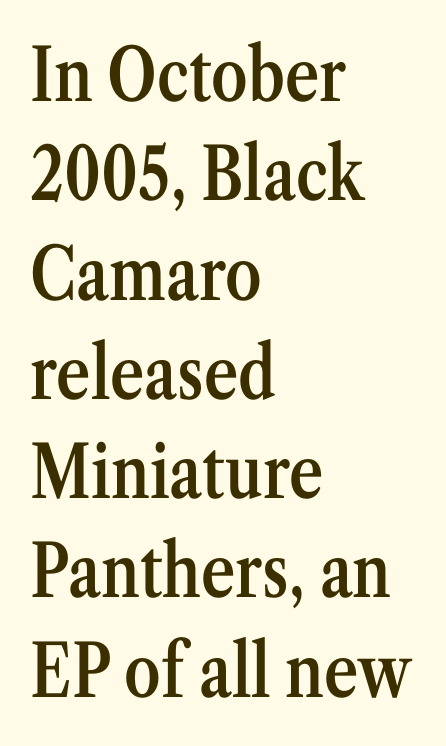
{"serif": "yes", "italic": "no", "bold": "semi", "weight": "semibold", "width": "condensed", "stroke_contrast": "medium", "x_height": "medium", "monospaced": "no", "underline": "no", "align": "left", "line_spacing": "normal", "line_spacing_ratio": 1.36, "letter_spacing": "normal", "letter_spacing_em": 0.0, "glyph_px": 73}
